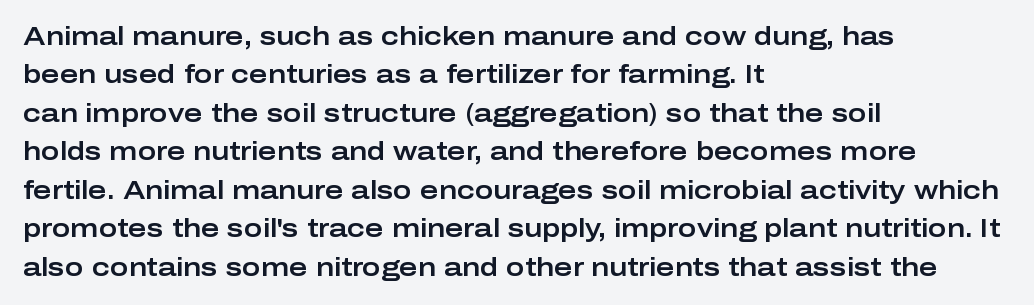
The image shows 25 px text type, upright; set left-aligned, normal line spacing (1.54x), normal letter spacing, not underlined.
